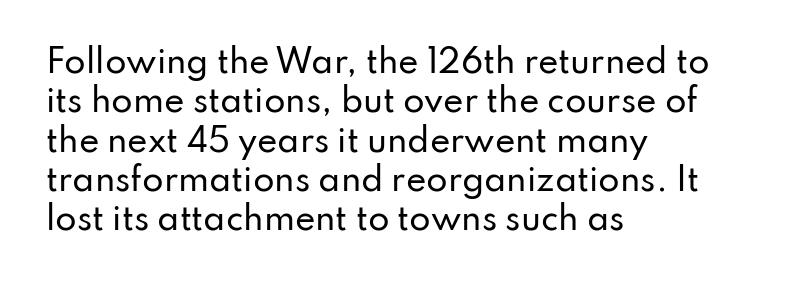
The image shows 31 px sans-serif type, upright; set left-aligned, normal line spacing (1.27x), normal letter spacing, not underlined; low stroke contrast and a small x-height.
